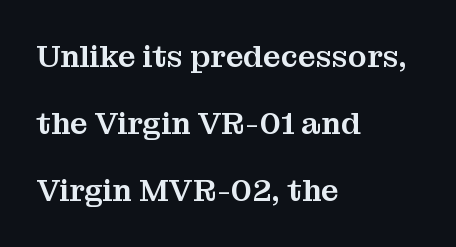
{"serif": "yes", "italic": "no", "width": "normal", "stroke_contrast": "medium", "x_height": "medium", "monospaced": "no", "underline": "no", "align": "left", "line_spacing": "loose", "line_spacing_ratio": 2.16, "letter_spacing": "normal", "letter_spacing_em": 0.0, "glyph_px": 31}
